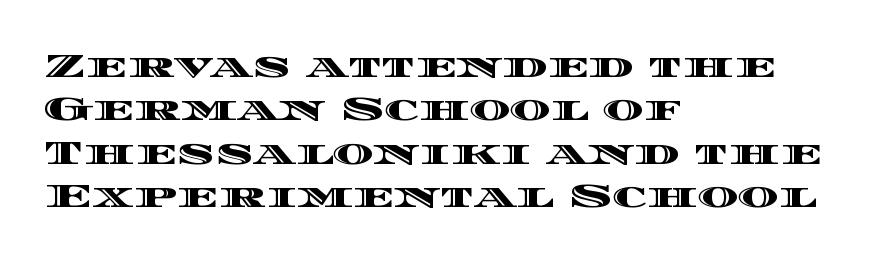
The image shows 35 px wide type, upright; set left-aligned, line spacing 1.24x, normal letter spacing, not underlined; a large x-height.
